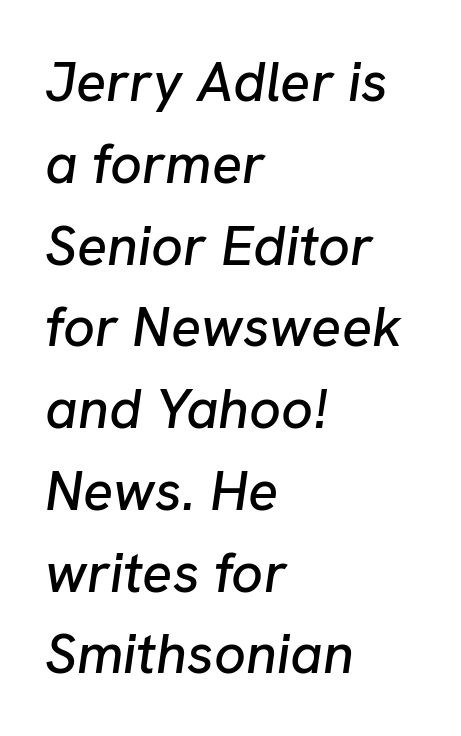
The image shows 56 px text type, italic (leaning right); set left-aligned, normal line spacing (1.46x), normal letter spacing, not underlined; low stroke contrast and a medium x-height.
